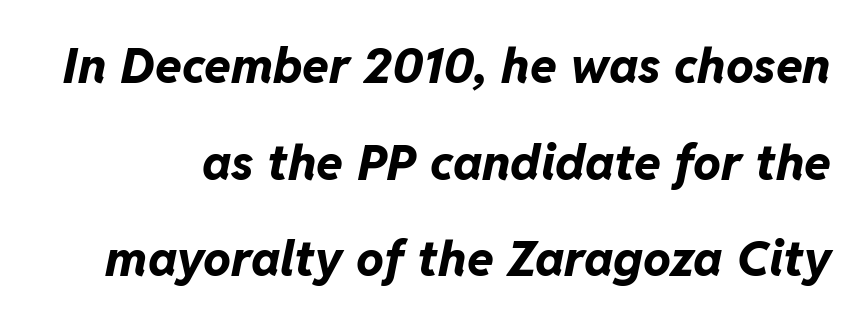
This sample uses an oblique cut, with every glyph tilted off the vertical. Weight: bold. This rendering features lettering with no underline. The line-height multiplier appears high, well above default.
